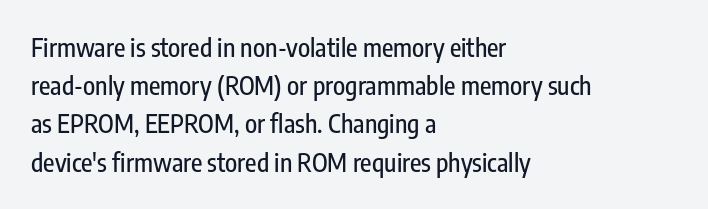
{"italic": "no", "underline": "no", "align": "left", "line_spacing": "normal", "line_spacing_ratio": 1.53, "letter_spacing": "normal", "letter_spacing_em": 0.0, "glyph_px": 25}
